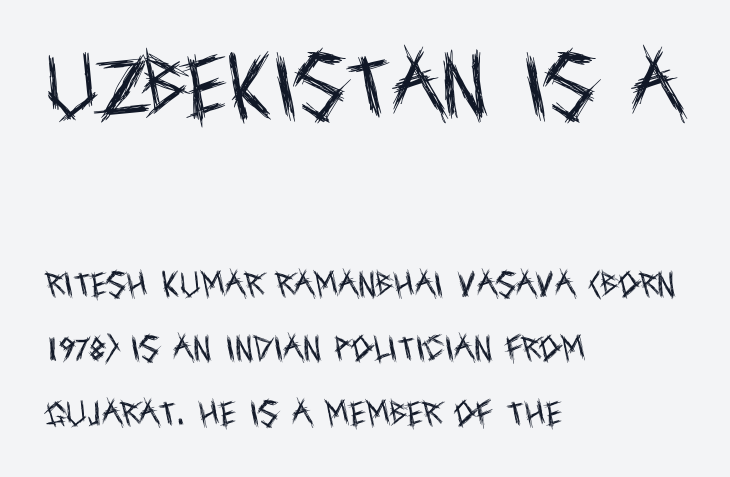
Q: Is the text bold? A: No.
Q: Is the text italic (slanted)? A: No, it is upright.
Q: Is the typeface a serif or a sans-serif typeface? A: Sans-serif.
Q: Is the text underlined? A: No.
Q: How is the paragraph aligned? A: Left-aligned.
Q: Is the spacing between letters normal or unusually wide? A: Normal.
Q: Is the spacing between lines tight, normal or loose? A: Loose.
Q: Which block of text is set in a larger size, the first (top) or the second (bottom)? A: The first (top) one.
Q: Width (condensed, normal, or wide)? A: Condensed.
Q: x-height? A: Large.
Q: Monospaced? A: No.
